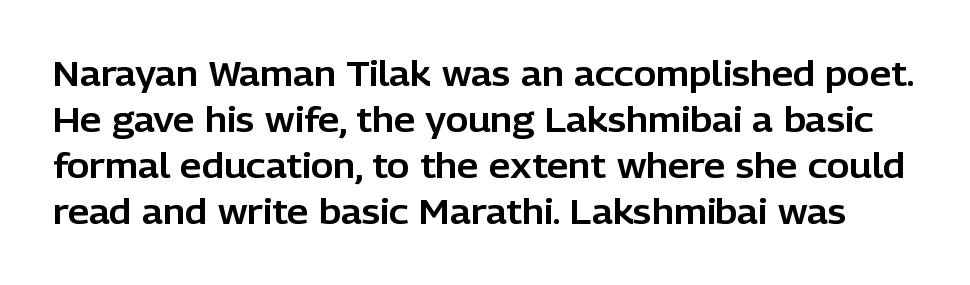
Q: Is the text italic (slanted)? A: No, it is upright.
Q: Is the typeface a serif or a sans-serif typeface? A: Sans-serif.
Q: Is the text underlined? A: No.
Q: Is the spacing between letters normal or unusually wide? A: Normal.
Q: Is the spacing between lines tight, normal or loose? A: Normal.
Q: Width (condensed, normal, or wide)? A: Normal.
Q: Stroke contrast? A: Low.
Q: x-height? A: Medium.
Q: Monospaced? A: No.
